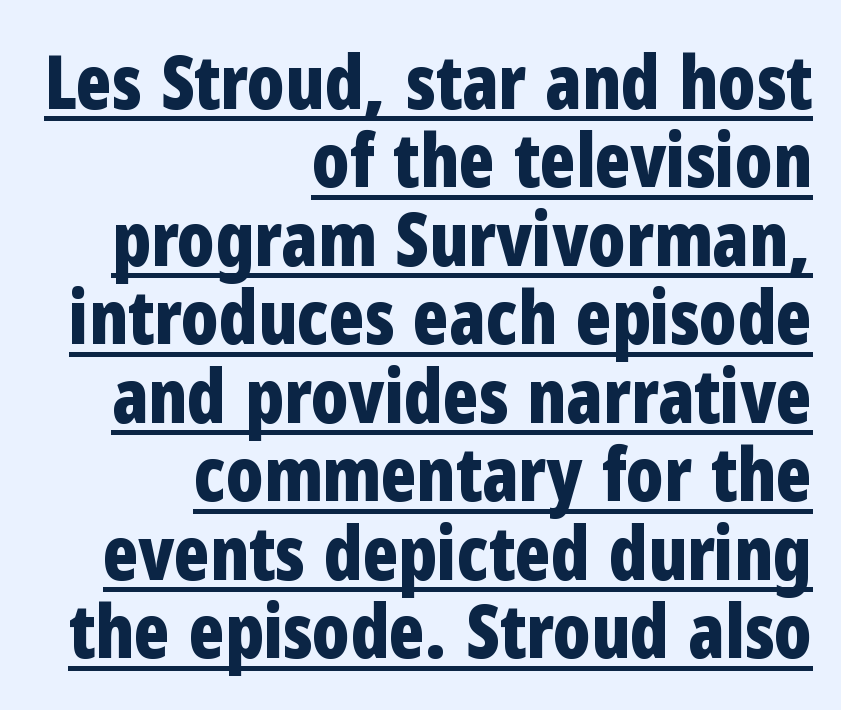
Q: Is the text bold? A: Yes.
Q: Is the text italic (slanted)? A: No, it is upright.
Q: Is the typeface a serif or a sans-serif typeface? A: Sans-serif.
Q: Is the text underlined? A: Yes.
Q: How is the paragraph aligned? A: Right-aligned.
Q: Is the spacing between letters normal or unusually wide? A: Normal.
Q: Is the spacing between lines tight, normal or loose? A: Tight.
Q: Width (condensed, normal, or wide)? A: Condensed.
Q: Stroke contrast? A: Low.
Q: x-height? A: Medium.
Q: Monospaced? A: No.
